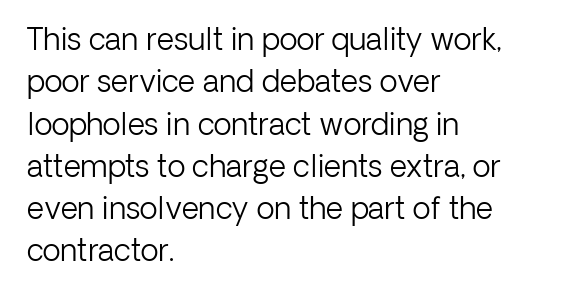
The image shows 30 px light sans-serif type, upright; set left-aligned, normal line spacing (1.41x), normal letter spacing, not underlined; low stroke contrast and a medium x-height.
